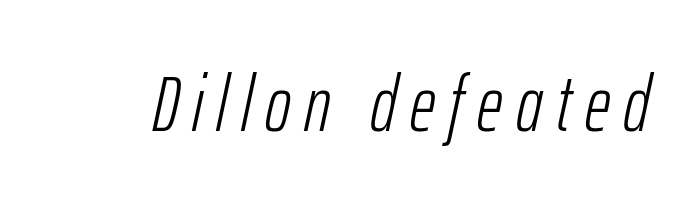
Q: Is the text bold? A: No.
Q: Is the text italic (slanted)? A: Yes, it leans right by about 12 degrees.
Q: Is the text underlined? A: No.
Q: Width (condensed, normal, or wide)? A: Condensed.
Q: Stroke contrast? A: Low.
Q: x-height? A: Medium.
Q: Monospaced? A: No.
